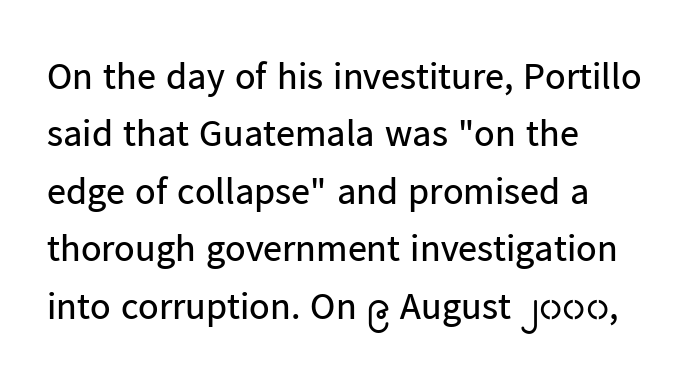
Any mark beneath the type? The region is blank. The face used here is a sans, in the tradition of grotesques and geometrics. These lines are rendered in a variable-pitch font. Line spacing here is normal. A classic flush-left, rag-right setting is used for this passage. These lines were composed using upright roman letters.
